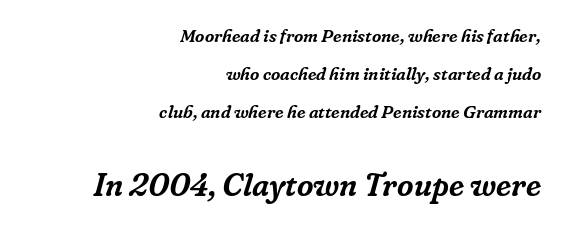
Q: Is the text italic (slanted)? A: Yes, it leans right by about 16 degrees.
Q: Is the typeface a serif or a sans-serif typeface? A: Serif.
Q: Is the text underlined? A: No.
Q: How is the paragraph aligned? A: Right-aligned.
Q: Is the spacing between letters normal or unusually wide? A: Normal.
Q: Is the spacing between lines tight, normal or loose? A: Loose.
Q: Which block of text is set in a larger size, the first (top) or the second (bottom)? A: The second (bottom) one.
Q: Width (condensed, normal, or wide)? A: Normal.
Q: Stroke contrast? A: Low.
Q: x-height? A: Medium.
Q: Monospaced? A: No.
